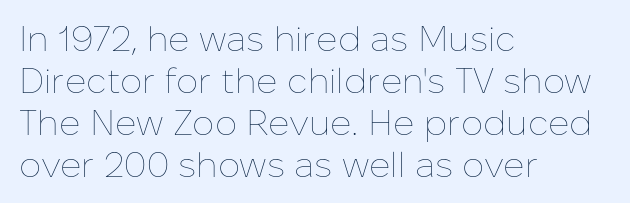
Q: Is the text bold? A: No.
Q: Is the text italic (slanted)? A: No, it is upright.
Q: Is the text underlined? A: No.
Q: How is the paragraph aligned? A: Left-aligned.
Q: Is the spacing between letters normal or unusually wide? A: Normal.
Q: Width (condensed, normal, or wide)? A: Normal.
Q: Stroke contrast? A: Low.
Q: x-height? A: Medium.
Q: Monospaced? A: No.
